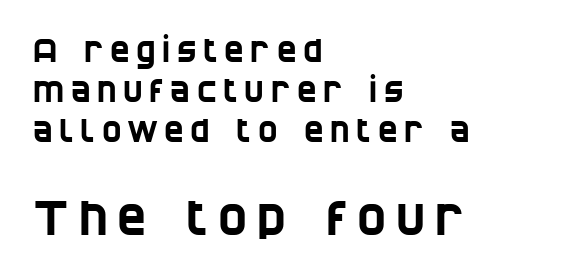
{"serif": "no", "width": "condensed", "stroke_contrast": "low", "x_height": "large", "monospaced": "no", "underline": "no", "align": "left", "line_spacing_ratio": 1.21, "letter_spacing": "wide", "letter_spacing_em": 0.2, "larger_block": "second", "size_ratio": 1.48, "glyph_px": 49}
